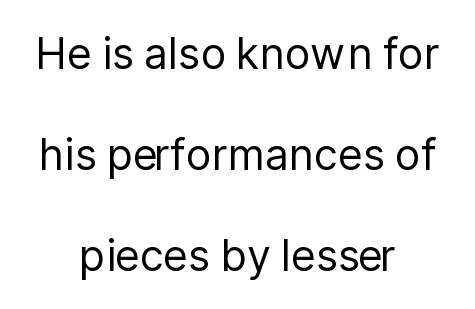
Q: Is the text bold? A: No.
Q: Is the text italic (slanted)? A: No, it is upright.
Q: Is the typeface a serif or a sans-serif typeface? A: Sans-serif.
Q: Is the text underlined? A: No.
Q: How is the paragraph aligned? A: Centered.
Q: Is the spacing between letters normal or unusually wide? A: Normal.
Q: Is the spacing between lines tight, normal or loose? A: Loose.
Q: Width (condensed, normal, or wide)? A: Normal.
Q: Stroke contrast? A: Low.
Q: x-height? A: Medium.
Q: Monospaced? A: No.
